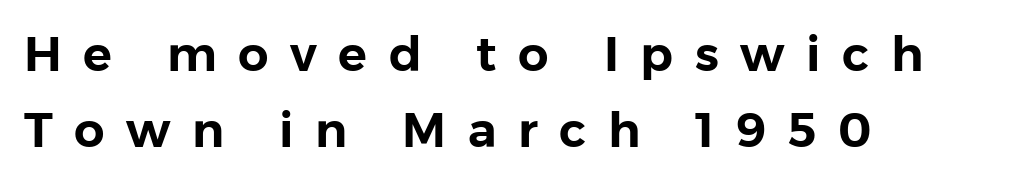
The image shows 48 px sans-serif type, upright; set left-aligned, normal line spacing (1.59x), unusually wide letter spacing (+0.45 em), not underlined; low stroke contrast and a medium x-height.
